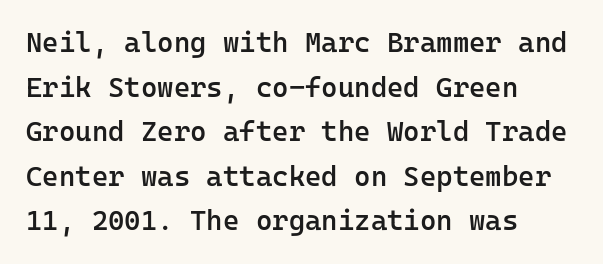
The image shows 28 px semibold sans-serif type, upright, monospaced; set left-aligned, normal line spacing (1.59x), normal letter spacing, not underlined; low stroke contrast and a medium x-height.
